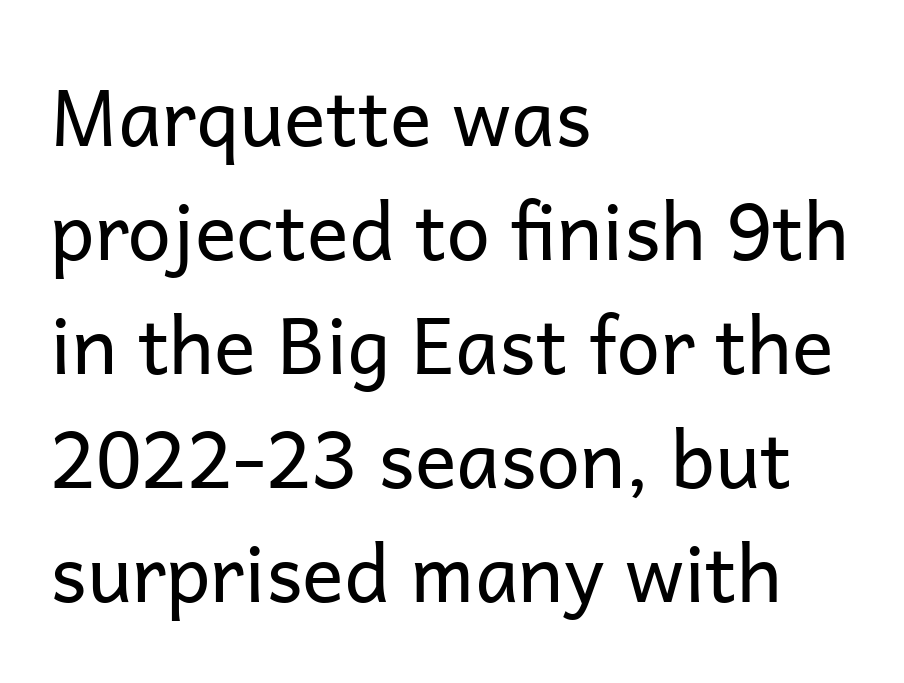
The image shows 78 px regular-weight sans-serif type, upright; set left-aligned, normal line spacing (1.46x), normal letter spacing, not underlined; low stroke contrast and a medium x-height.
